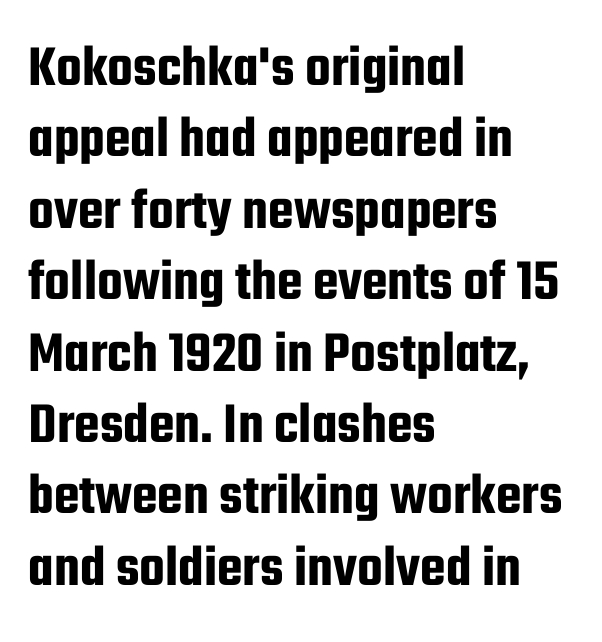
{"serif": "no", "italic": "no", "width": "condensed", "stroke_contrast": "low", "x_height": "medium", "monospaced": "no", "underline": "no", "align": "left", "line_spacing_ratio": 1.21, "letter_spacing": "normal", "letter_spacing_em": 0.0, "glyph_px": 59}
